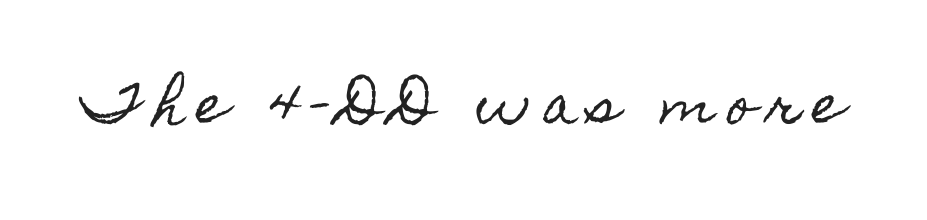
The image shows 52 px condensed type; set unusually wide letter spacing (+0.23 em), not underlined; a small x-height.
